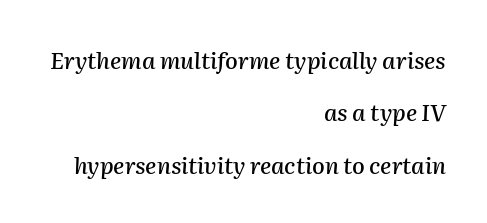
The image shows 23 px text type, italic (leaning right); set right-aligned, loose line spacing (2.28x), normal letter spacing, not underlined.
